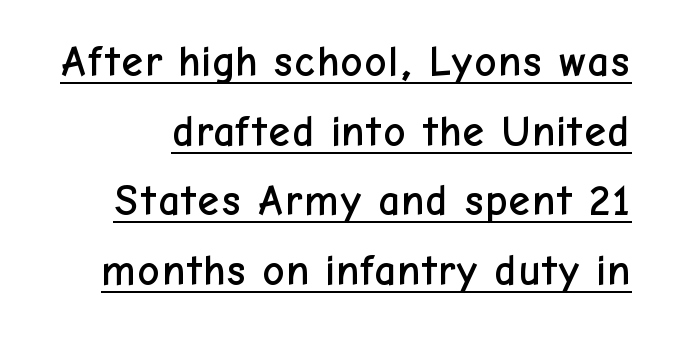
The image shows 43 px sans-serif type, upright; set normal line spacing (1.62x), normal letter spacing, underlined; low stroke contrast and a medium x-height.
